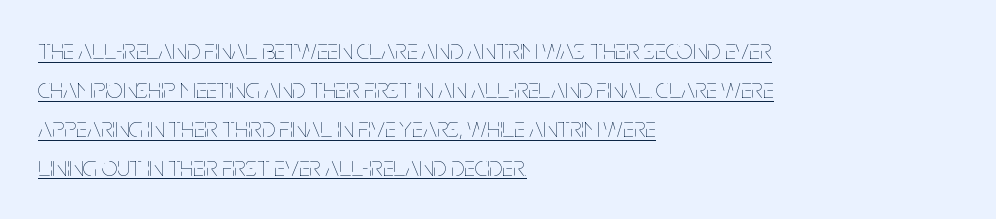
{"italic": "no", "bold": "no", "weight": "thin", "width": "condensed", "stroke_contrast": "low", "x_height": "large", "monospaced": "no", "underline": "yes", "align": "left", "line_spacing": "normal", "line_spacing_ratio": 1.39, "letter_spacing": "normal", "letter_spacing_em": 0.0, "glyph_px": 28}
